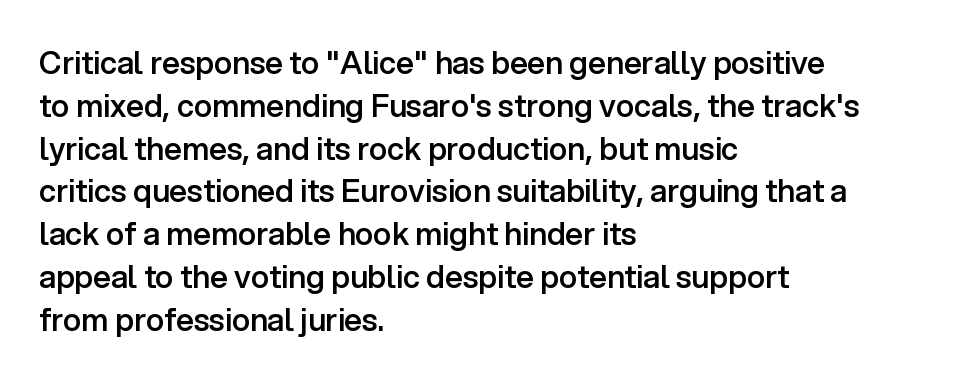
In CSS terms this would be text-align: left. There is no visible air inserted between adjacent glyphs. Students, observe: this is what conventionally led text looks like. A sans-serif font was chosen for this passage. This sample has the flowing, uneven cadence of proportional lettering.
